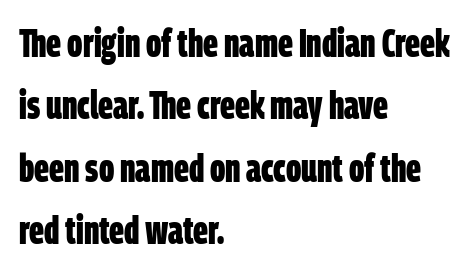
The image shows 39 px bold, condensed sans-serif type; set left-aligned, normal line spacing (1.6x), normal letter spacing, not underlined; low stroke contrast and a large x-height.
